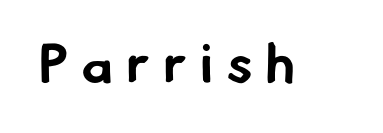
The image shows 55 px bold sans-serif type; set unusually wide letter spacing (+0.23 em), not underlined; low stroke contrast and a small x-height.
